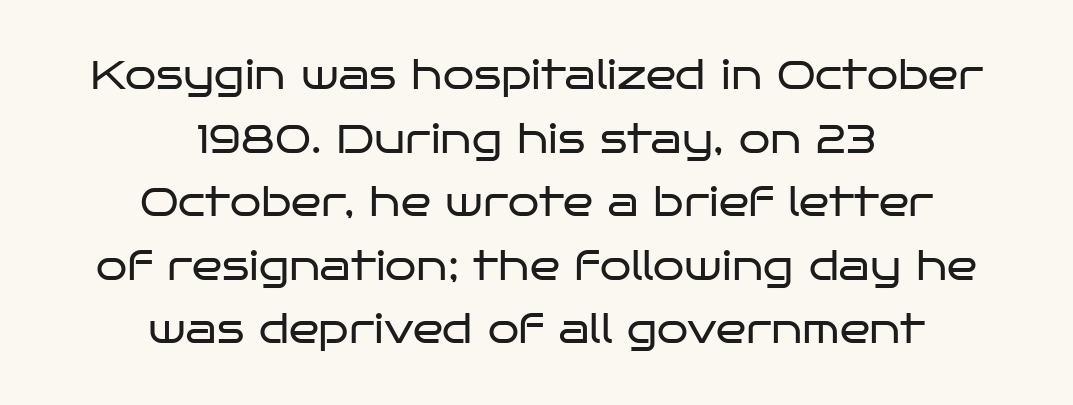
The image shows 40 px regular-weight, wide sans-serif type, upright; set centered, normal line spacing (1.59x), normal letter spacing, not underlined; low stroke contrast and a large x-height.
